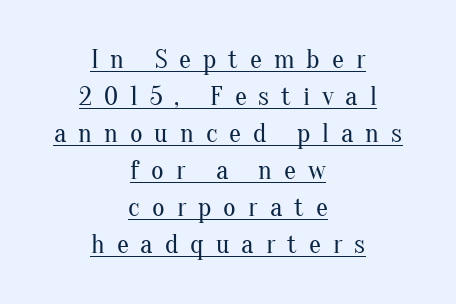
The image shows 27 px text type, upright; set centered, normal line spacing (1.37x), unusually wide letter spacing (+0.44 em), underlined.
